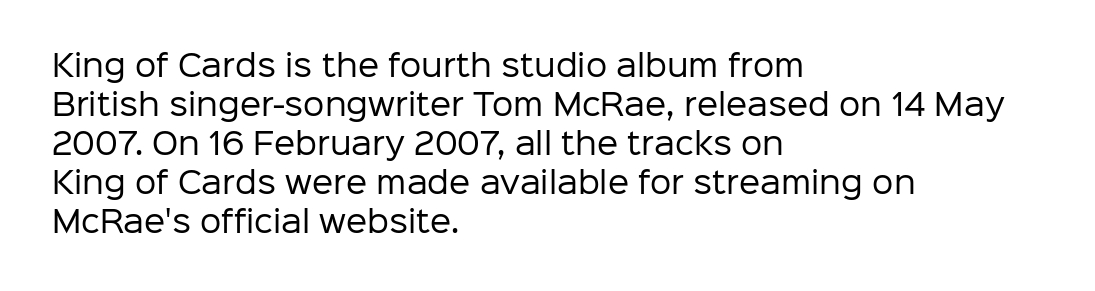
{"serif": "no", "italic": "no", "bold": "no", "weight": "regular", "width": "normal", "stroke_contrast": "low", "x_height": "medium", "monospaced": "no", "underline": "no", "align": "left", "line_spacing": "normal", "line_spacing_ratio": 1.3, "letter_spacing": "normal", "letter_spacing_em": 0.0, "glyph_px": 30}
